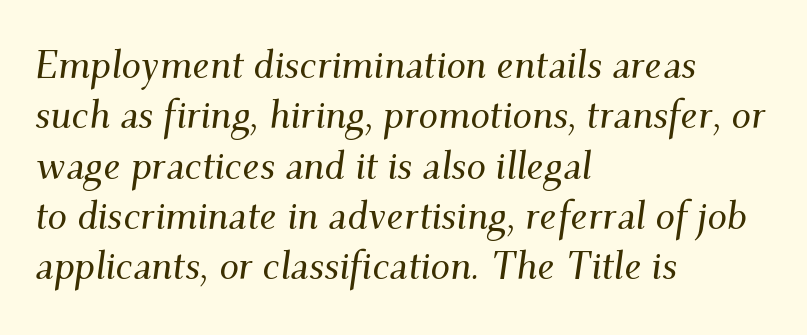
Q: Is the text italic (slanted)? A: Yes, it leans right by about 9 degrees.
Q: Is the typeface a serif or a sans-serif typeface? A: Serif.
Q: Is the text underlined? A: No.
Q: How is the paragraph aligned? A: Left-aligned.
Q: Is the spacing between letters normal or unusually wide? A: Normal.
Q: Is the spacing between lines tight, normal or loose? A: Normal.
Q: Width (condensed, normal, or wide)? A: Normal.
Q: Stroke contrast? A: Medium.
Q: x-height? A: Small.
Q: Monospaced? A: No.
